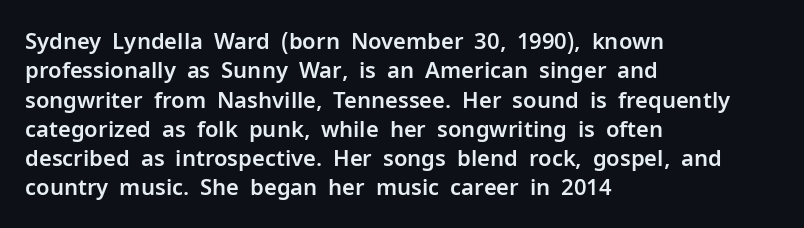
Q: Is the text italic (slanted)? A: No, it is upright.
Q: Is the text underlined? A: No.
Q: How is the paragraph aligned? A: Left-aligned.
Q: Is the spacing between letters normal or unusually wide? A: Normal.
Q: Is the spacing between lines tight, normal or loose? A: Normal.
